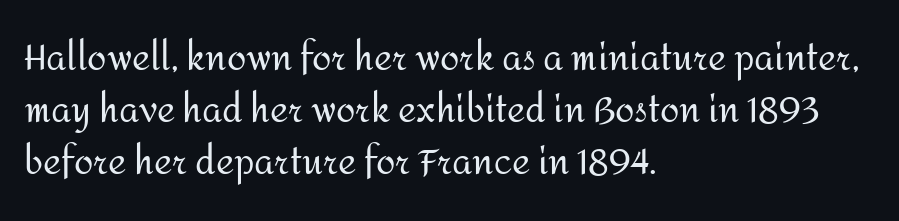
The image shows 35 px regular-weight sans-serif type, upright; set left-aligned, normal line spacing (1.48x), normal letter spacing, not underlined; medium stroke contrast and a medium x-height.
